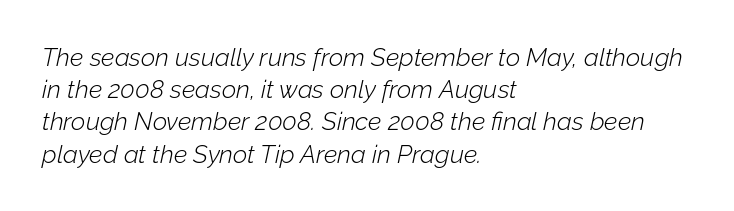
The whole block is typeset with a tilt. Has an underline been added? It has not. Leftover space on each line is placed entirely after the last word. The gaps between neighbouring characters are ordinary and unremarkable. Compared with typical paragraphs, the rows here are spaced about the same. No letter is thick-stroked: the sample isn't bold.
